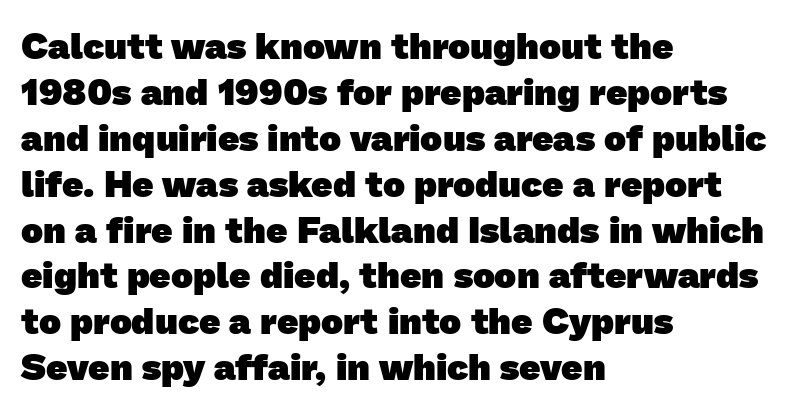
Q: Is the text bold? A: Yes.
Q: Is the typeface a serif or a sans-serif typeface? A: Sans-serif.
Q: Is the text underlined? A: No.
Q: How is the paragraph aligned? A: Left-aligned.
Q: Is the spacing between letters normal or unusually wide? A: Normal.
Q: Width (condensed, normal, or wide)? A: Normal.
Q: Stroke contrast? A: Low.
Q: x-height? A: Medium.
Q: Monospaced? A: No.
